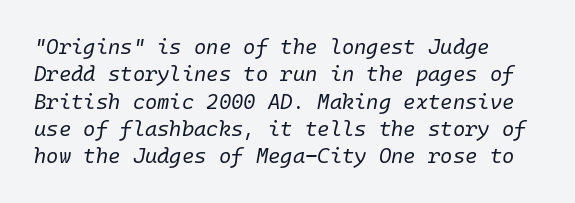
The area under the type is left untouched. Observe the ordinary spacing: letters are neighbours, not strangers. The ragged edge is on the right, which tells us the setting is flush left. The letters are slanted; this is an italic face. On a weight scale, this lands at 450 or below.
